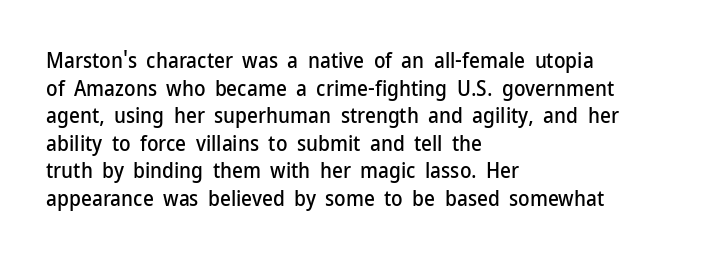
{"italic": "no", "underline": "no", "align": "left", "line_spacing": "normal", "line_spacing_ratio": 1.31, "letter_spacing": "normal", "letter_spacing_em": 0.0, "glyph_px": 21}
